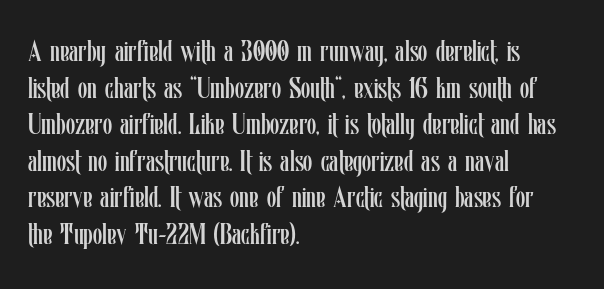
Q: Is the text bold? A: No.
Q: Is the text italic (slanted)? A: No, it is upright.
Q: Is the text underlined? A: No.
Q: How is the paragraph aligned? A: Left-aligned.
Q: Is the spacing between letters normal or unusually wide? A: Normal.
Q: Width (condensed, normal, or wide)? A: Condensed.
Q: Stroke contrast? A: Low.
Q: x-height? A: Medium.
Q: Monospaced? A: No.
